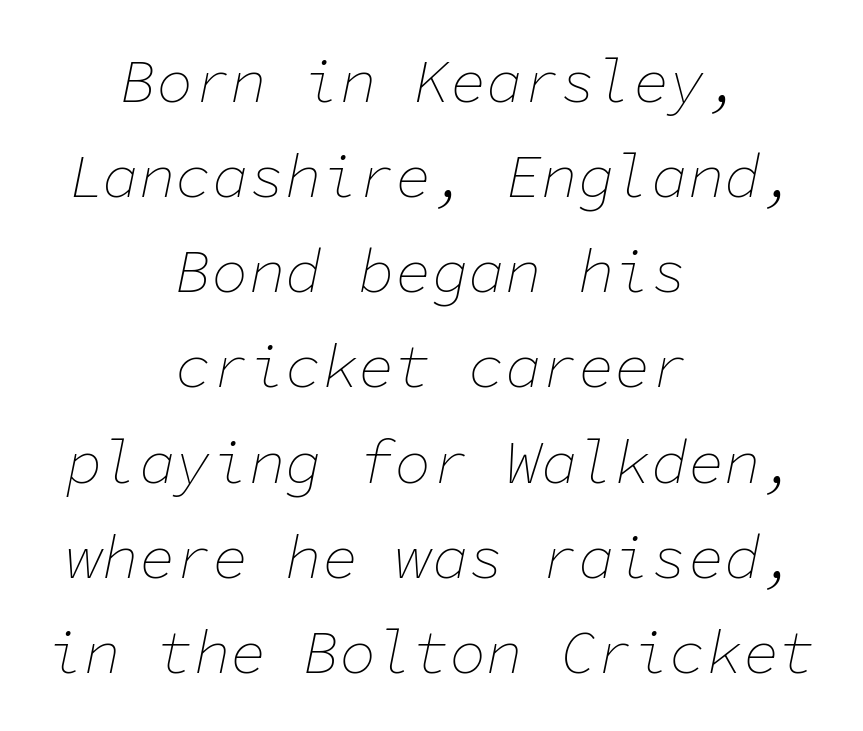
The image shows 61 px thin type, italic (leaning right), monospaced; set centered, normal line spacing (1.56x), normal letter spacing, not underlined; low stroke contrast and a medium x-height.
